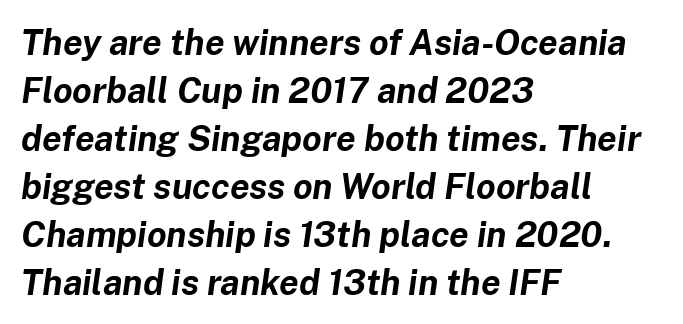
The image shows 35 px bold type, italic (leaning right); set left-aligned, normal line spacing (1.37x), normal letter spacing, not underlined; low stroke contrast and a medium x-height.
